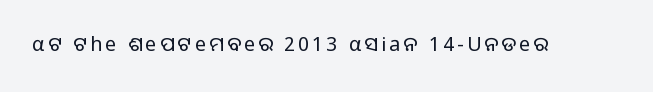
{"italic": "no", "bold": "no", "underline": "no", "glyph_px": 20}
